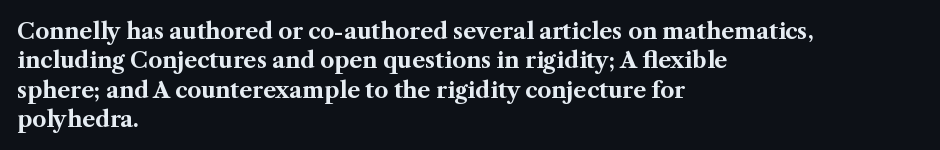
{"italic": "no", "bold": "yes", "underline": "no", "align": "left", "line_spacing": "normal", "line_spacing_ratio": 1.33, "letter_spacing": "normal", "letter_spacing_em": 0.0, "glyph_px": 22}
